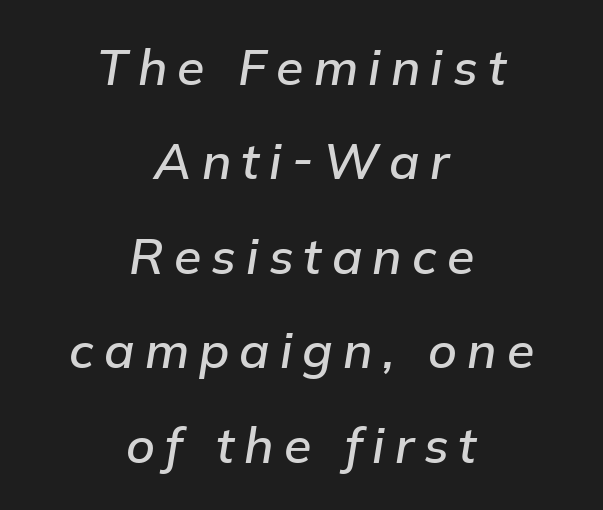
{"italic": "yes", "lean": "right", "slant_degrees": 9, "bold": "semi", "weight": "semibold", "width": "normal", "stroke_contrast": "low", "x_height": "medium", "monospaced": "no", "underline": "no", "align": "center", "line_spacing_ratio": 1.89, "letter_spacing": "wide", "letter_spacing_em": 0.2, "glyph_px": 50}
